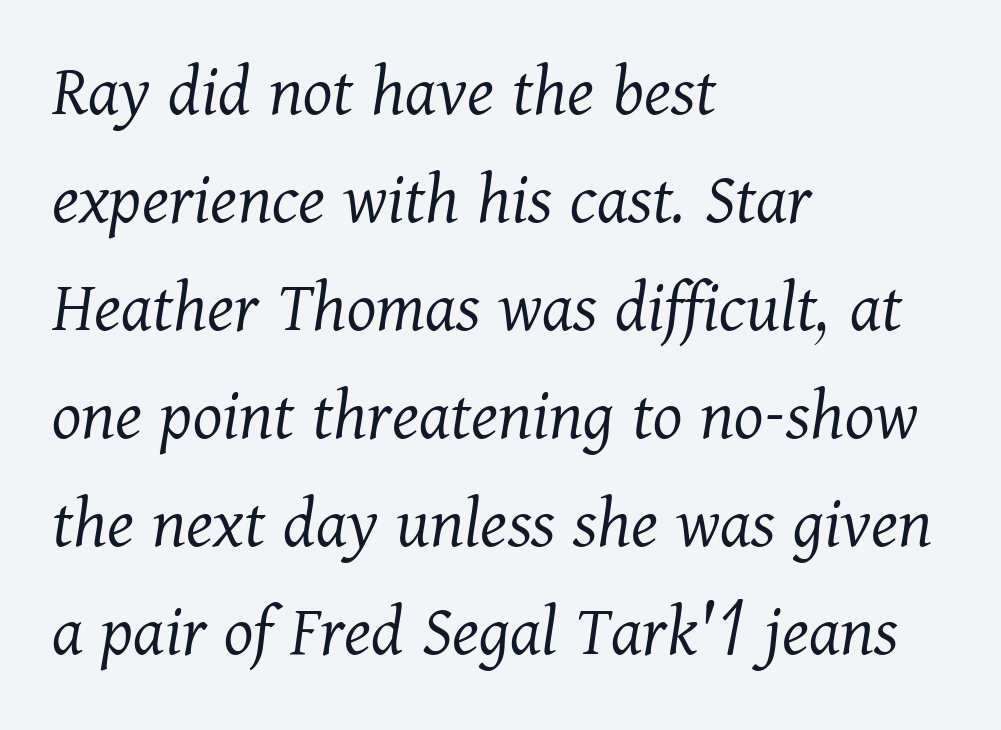
Would a proofreader flag this as italicized? Yes. Is the stroke heavy? The answer is a plain regular-or-lighter. Note: serifs present on the glyphs. Proportional: the letters do not fall into vertical columns. The gap between lines stays unmarked.
